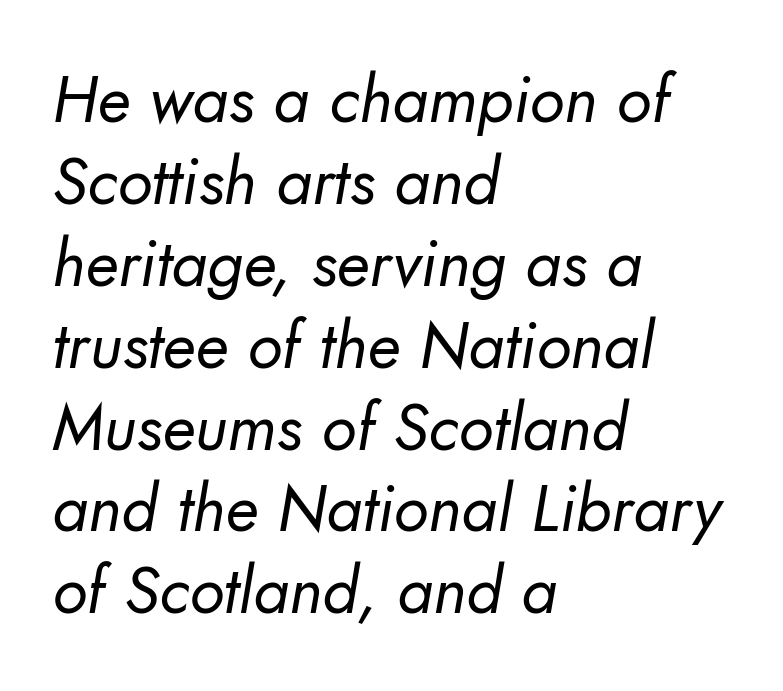
Glance below the letters and you will spot only blank space. Honestly, the row spacing looks completely unremarkable. These lines stack with their left ends in a neat column. A typesetter would label this face a sans. Standard letterfit; no display-style spreading of the glyphs.
